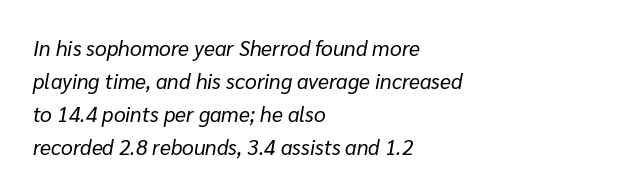
Q: Is the text bold? A: No.
Q: Is the text italic (slanted)? A: Yes, it leans right by about 10 degrees.
Q: Is the text underlined? A: No.
Q: How is the paragraph aligned? A: Left-aligned.
Q: Is the spacing between letters normal or unusually wide? A: Normal.
Q: Is the spacing between lines tight, normal or loose? A: Normal.
